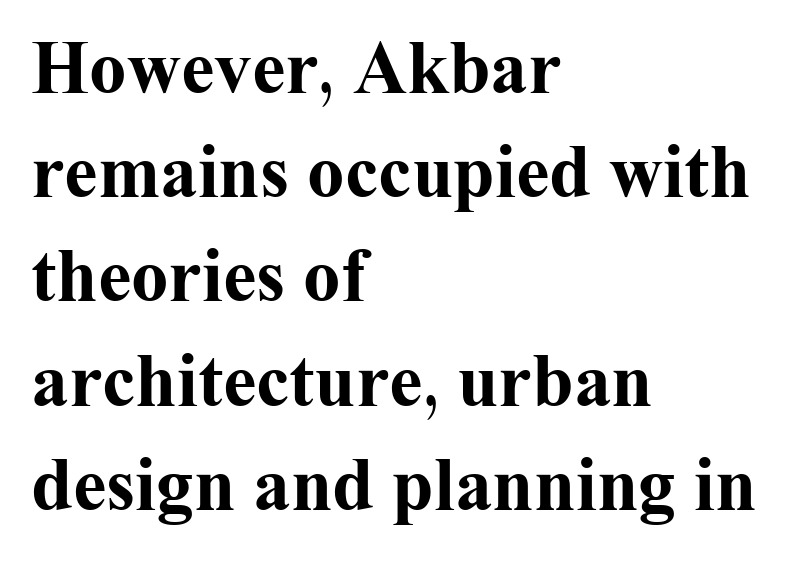
{"serif": "yes", "italic": "no", "bold": "yes", "weight": "bold", "width": "normal", "stroke_contrast": "medium", "x_height": "medium", "monospaced": "no", "underline": "no", "align": "left", "line_spacing": "normal", "line_spacing_ratio": 1.39, "letter_spacing": "normal", "letter_spacing_em": 0.0, "glyph_px": 75}
